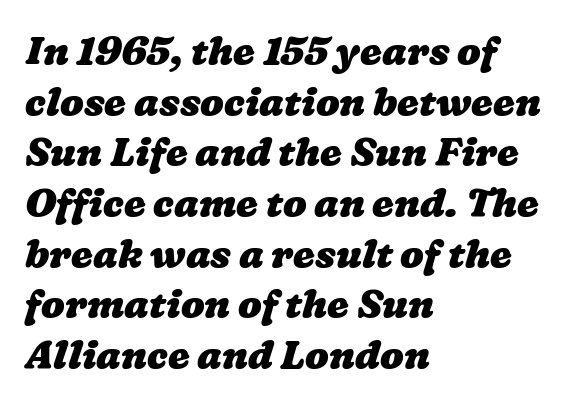
The image shows 39 px heavy, wide type; set left-aligned, normal line spacing (1.3x), normal letter spacing, not underlined; low stroke contrast and a medium x-height.
